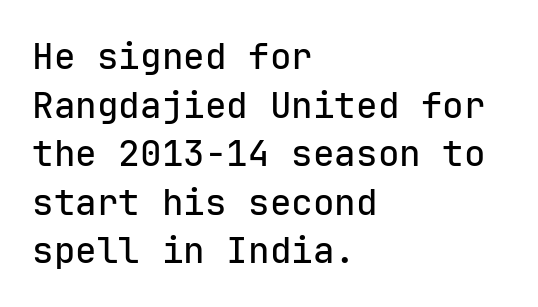
The image shows 36 px sans-serif type, upright, monospaced; set left-aligned, normal line spacing (1.35x), normal letter spacing, not underlined; low stroke contrast and a medium x-height.
